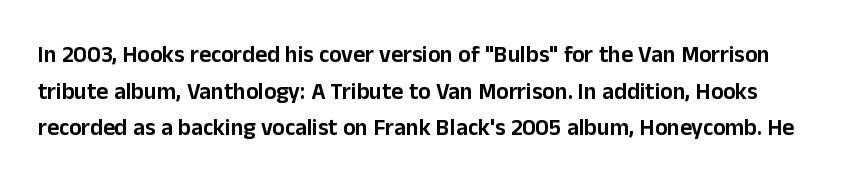
The image shows 23 px text type, upright; set normal line spacing (1.59x), normal letter spacing, not underlined.
